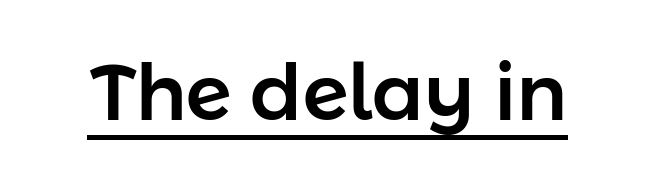
The image shows 77 px sans-serif type, upright; set normal letter spacing, underlined; low stroke contrast and a medium x-height.
